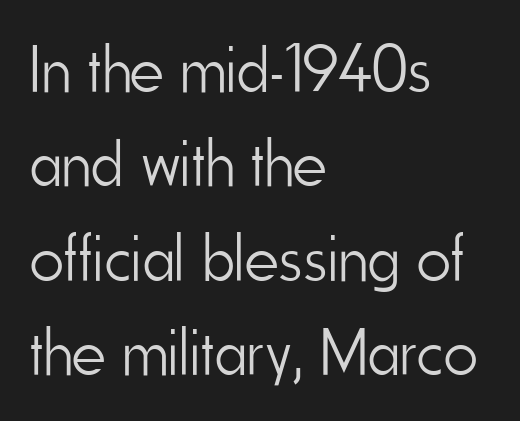
{"serif": "no", "italic": "no", "bold": "no", "weight": "light", "width": "condensed", "stroke_contrast": "low", "x_height": "small", "monospaced": "no", "underline": "no", "align": "left", "line_spacing": "normal", "line_spacing_ratio": 1.43, "letter_spacing": "normal", "letter_spacing_em": 0.0, "glyph_px": 66}
